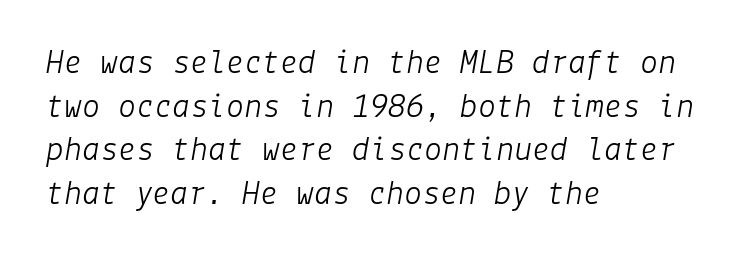
Descender tails drop into unmarked territory. These glyphs show unthickened strokes, regular width or finer. The paragraph has a hard left edge and a soft right edge. The face used here has a pronounced slope to its letters. What stands out about the letter spacing? Nothing — it is the standard amount.
